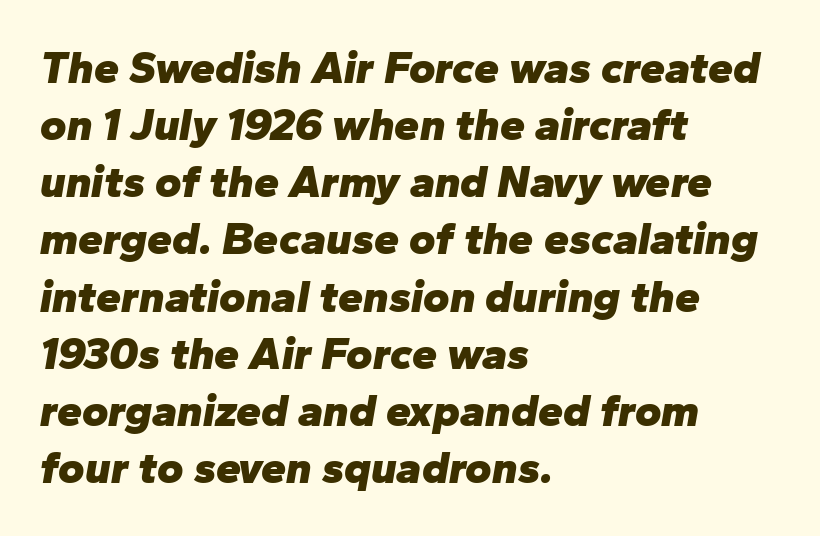
Q: Is the text bold? A: Yes.
Q: Is the text italic (slanted)? A: Yes, it leans right by about 10 degrees.
Q: Is the text underlined? A: No.
Q: How is the paragraph aligned? A: Left-aligned.
Q: Is the spacing between letters normal or unusually wide? A: Normal.
Q: Is the spacing between lines tight, normal or loose? A: Normal.
Q: Width (condensed, normal, or wide)? A: Normal.
Q: Stroke contrast? A: Low.
Q: x-height? A: Medium.
Q: Monospaced? A: No.
